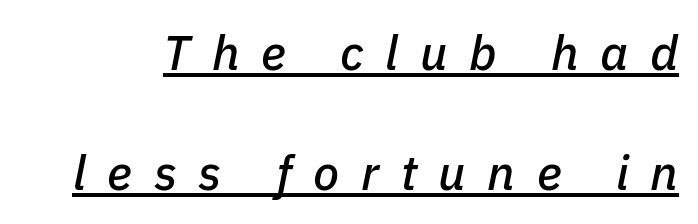
{"italic": "yes", "lean": "right", "slant_degrees": 11, "width": "normal", "stroke_contrast": "low", "x_height": "medium", "monospaced": "no", "underline": "yes", "line_spacing": "loose", "line_spacing_ratio": 2.5, "letter_spacing": "wide", "letter_spacing_em": 0.45, "glyph_px": 48}
